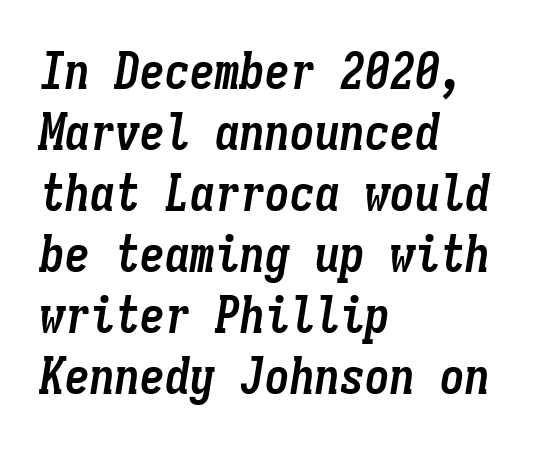
Heft: maximum for text — a bold. Glyph-to-glyph distance matches everyday printed text. Looks like terminal output: every glyph gets an equal slot. The text carries the slant typical of an italic or oblique font.
